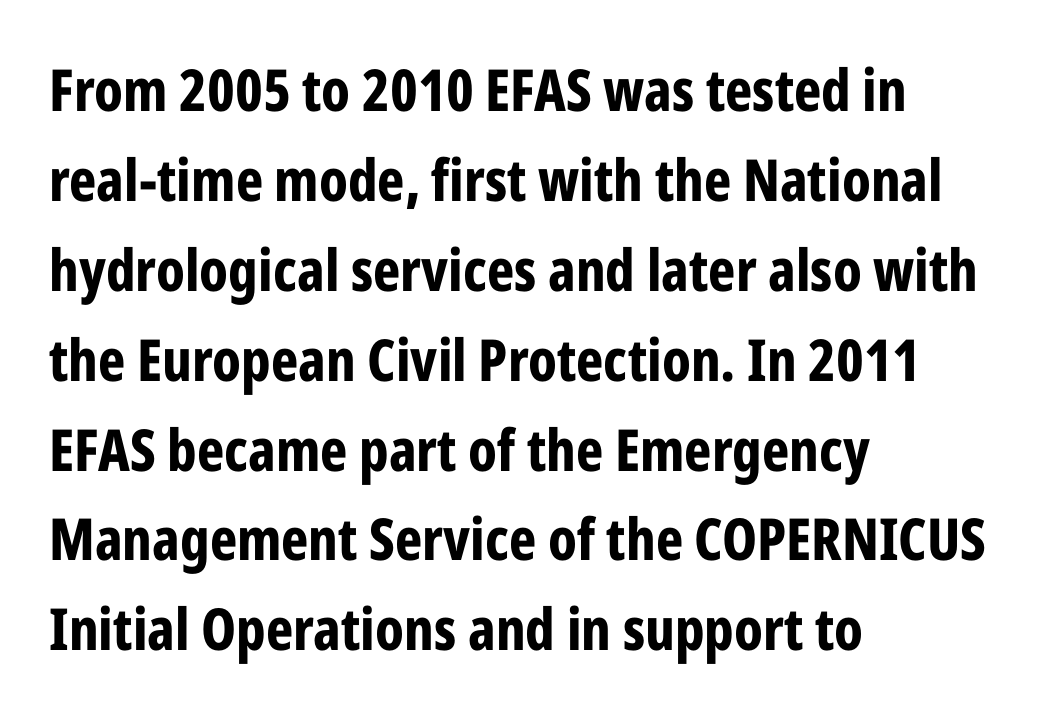
Q: Is the text bold? A: Yes.
Q: Is the text italic (slanted)? A: No, it is upright.
Q: Is the typeface a serif or a sans-serif typeface? A: Sans-serif.
Q: Is the text underlined? A: No.
Q: How is the paragraph aligned? A: Left-aligned.
Q: Is the spacing between letters normal or unusually wide? A: Normal.
Q: Is the spacing between lines tight, normal or loose? A: Normal.
Q: Width (condensed, normal, or wide)? A: Condensed.
Q: Stroke contrast? A: Low.
Q: x-height? A: Medium.
Q: Monospaced? A: No.
